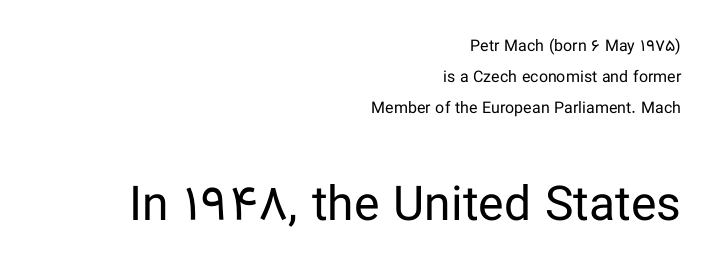
Note: smaller setting up top, larger setting below. Has an underline been added? It has not. Does the copy run flush right? Yes — the right margin is perfectly even. Is there much room between lines? Yes — plenty of vertical air separates them. You could call the tracking neutral — neither tight nor loose.
